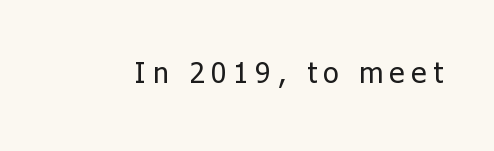
Unbolded letterforms with no extra heft. The zone under the glyphs is completely vacant. Display-style spreading of the glyphs; the letterfit is very open. This sample has the flowing, uneven cadence of proportional lettering. Quick note: not italic, upright. The font family rendered here belongs to the sans-serif group.
